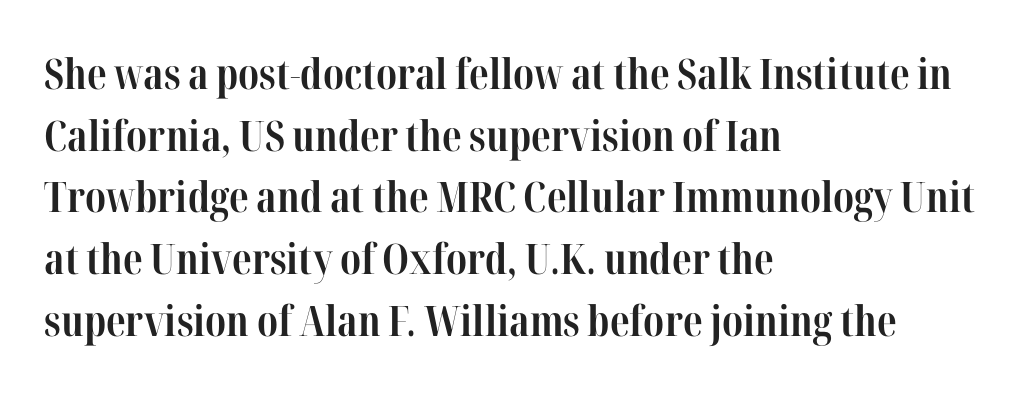
Q: Is the text bold? A: Yes.
Q: Is the text italic (slanted)? A: No, it is upright.
Q: Is the typeface a serif or a sans-serif typeface? A: Serif.
Q: Is the text underlined? A: No.
Q: How is the paragraph aligned? A: Left-aligned.
Q: Is the spacing between letters normal or unusually wide? A: Normal.
Q: Is the spacing between lines tight, normal or loose? A: Normal.
Q: Width (condensed, normal, or wide)? A: Condensed.
Q: Stroke contrast? A: High.
Q: x-height? A: Medium.
Q: Monospaced? A: No.
